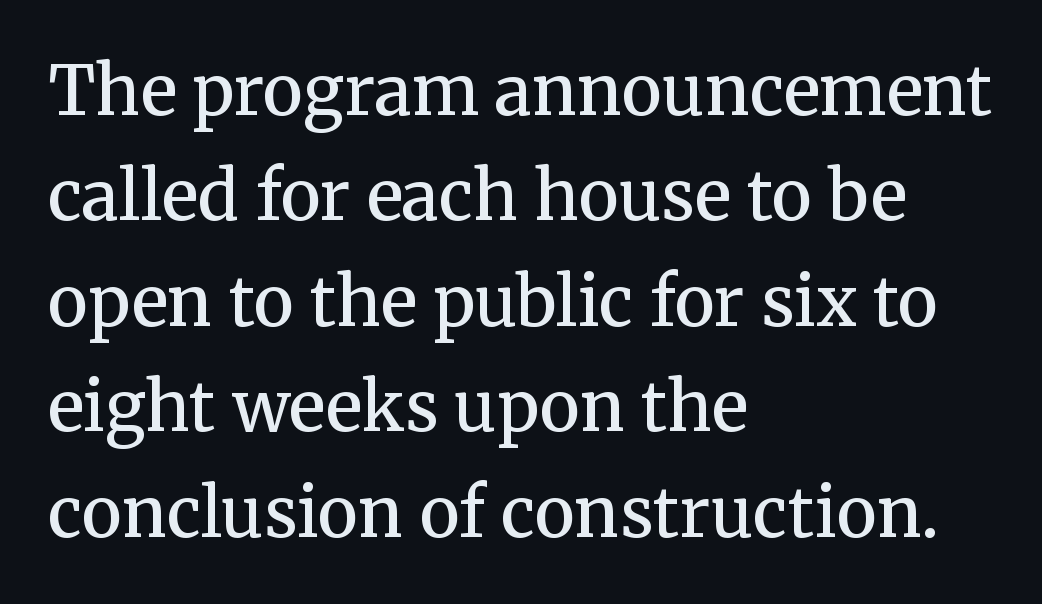
Q: Is the text bold? A: Semi-bold.
Q: Is the text italic (slanted)? A: No, it is upright.
Q: Is the typeface a serif or a sans-serif typeface? A: Serif.
Q: Is the text underlined? A: No.
Q: How is the paragraph aligned? A: Left-aligned.
Q: Is the spacing between letters normal or unusually wide? A: Normal.
Q: Is the spacing between lines tight, normal or loose? A: Normal.
Q: Width (condensed, normal, or wide)? A: Normal.
Q: Stroke contrast? A: Medium.
Q: x-height? A: Medium.
Q: Monospaced? A: No.
